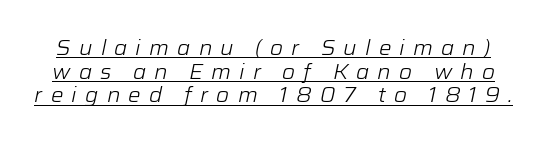
{"italic": "yes", "lean": "right", "slant_degrees": 12, "bold": "no", "underline": "yes", "line_spacing": "tight", "line_spacing_ratio": 1.13, "letter_spacing": "wide", "letter_spacing_em": 0.39, "glyph_px": 21}
